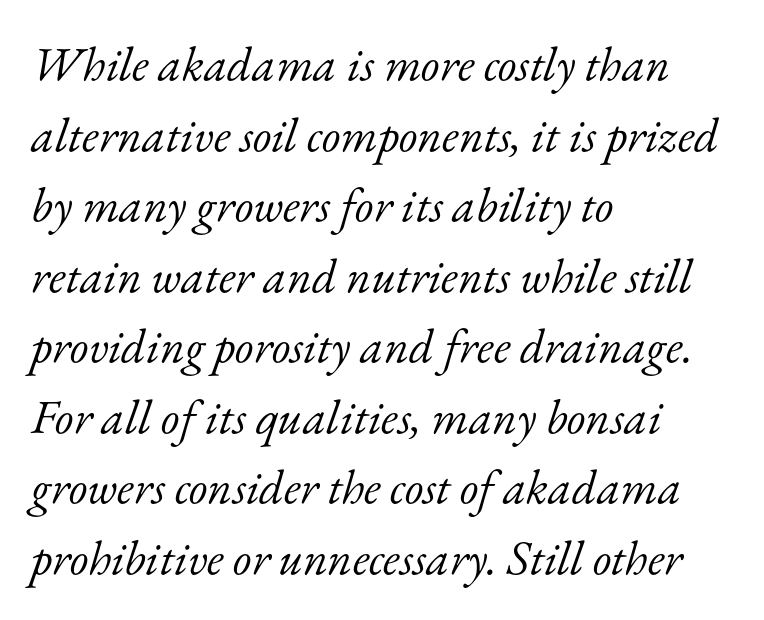
No word sits above an underline. Vertical spacing — default. Yep, those are serifs on the letters. Between one letter and the next there's only the usual sliver of space.
